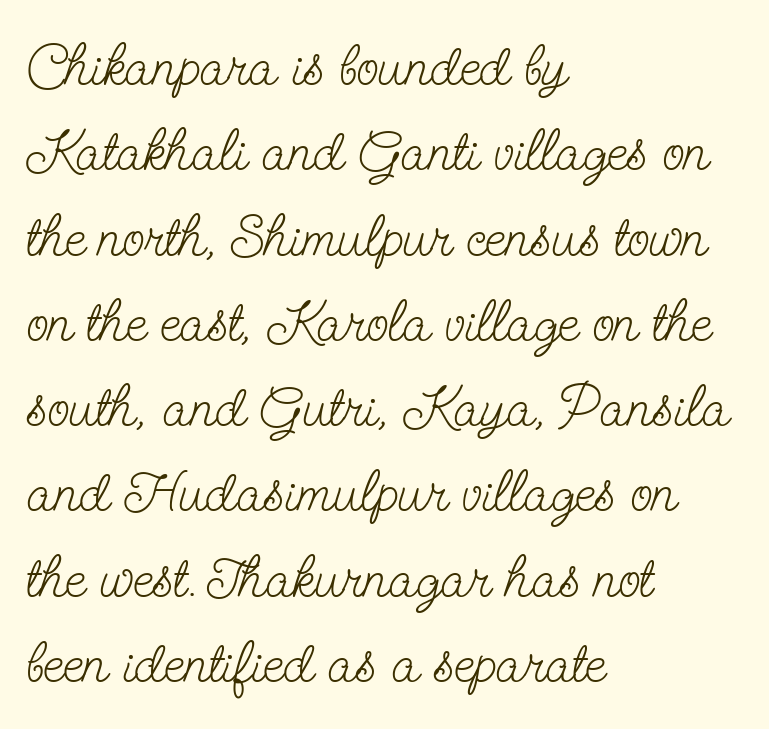
{"serif": "yes", "bold": "no", "weight": "light", "width": "condensed", "stroke_contrast": "low", "x_height": "small", "monospaced": "no", "underline": "no", "align": "left", "line_spacing": "normal", "line_spacing_ratio": 1.47, "letter_spacing": "normal", "letter_spacing_em": 0.0, "glyph_px": 58}
